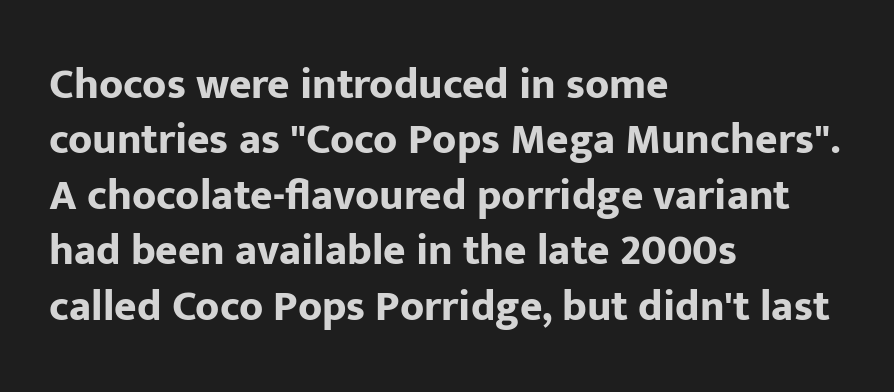
The image shows 43 px bold sans-serif type, upright; set left-aligned, normal line spacing (1.29x), normal letter spacing, not underlined; low stroke contrast and a medium x-height.
